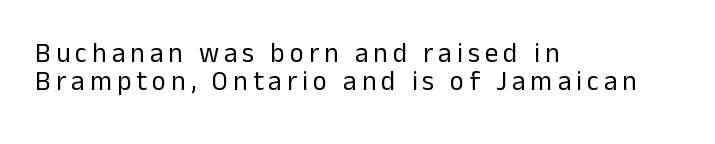
Horizontally, the lines are justified to the leading edge only. Cramped leading. Style check: upright. The area under the type is left untouched. The cut favours lightness, reaching ordinary text weight at its darkest.
